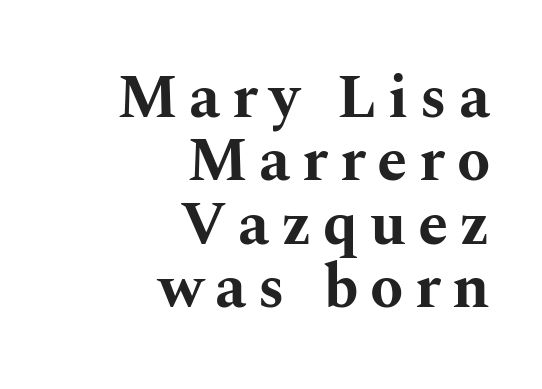
Q: Is the text bold? A: Yes.
Q: Is the text italic (slanted)? A: No, it is upright.
Q: Is the typeface a serif or a sans-serif typeface? A: Serif.
Q: Is the text underlined? A: No.
Q: How is the paragraph aligned? A: Right-aligned.
Q: Is the spacing between lines tight, normal or loose? A: Tight.
Q: Width (condensed, normal, or wide)? A: Wide.
Q: Stroke contrast? A: Medium.
Q: x-height? A: Medium.
Q: Monospaced? A: No.
